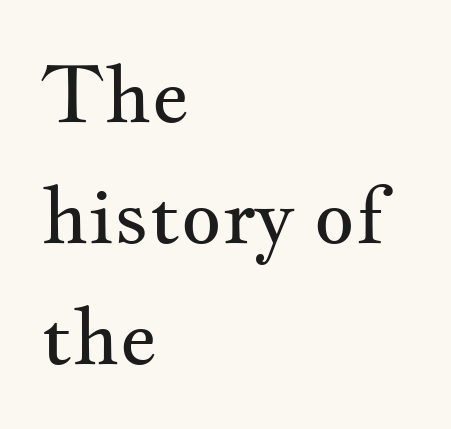
{"serif": "yes", "italic": "no", "bold": "no", "weight": "regular", "width": "wide", "stroke_contrast": "medium", "x_height": "small", "monospaced": "no", "underline": "no", "align": "left", "line_spacing": "normal", "line_spacing_ratio": 1.53, "letter_spacing": "normal", "letter_spacing_em": 0.0, "glyph_px": 79}
